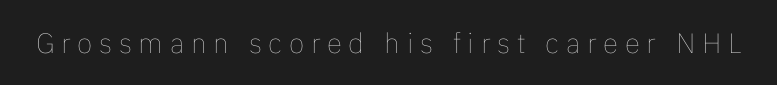
These lines are rendered in a variable-pitch font. Posture: upright roman. Has an underline been added? It has not. No letter is thick-stroked: the sample isn't bold.
